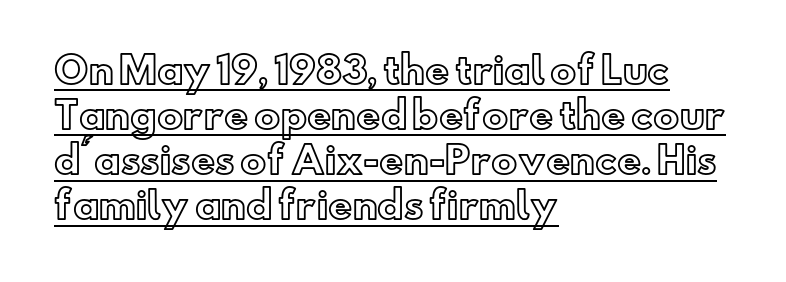
Character widths vary here, with narrow letters taking less room than wide ones. Notice how a bar underscores the lettering throughout. Which margin do the lines hug? The left one — the right edge is uneven. The specimen reads as upright at a glance. Nobody touched the tracking dial on this one.
